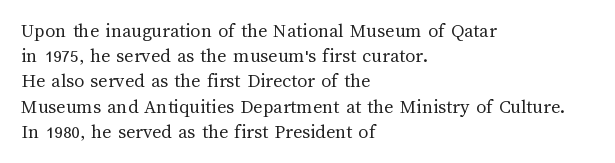
Q: Is the text bold? A: No.
Q: Is the text italic (slanted)? A: No, it is upright.
Q: Is the text underlined? A: No.
Q: How is the paragraph aligned? A: Left-aligned.
Q: Is the spacing between letters normal or unusually wide? A: Normal.
Q: Is the spacing between lines tight, normal or loose? A: Normal.
